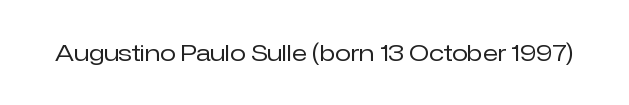
Q: Is the text bold? A: No.
Q: Is the text italic (slanted)? A: No, it is upright.
Q: Is the text underlined? A: No.
Q: Is the spacing between letters normal or unusually wide? A: Normal.
